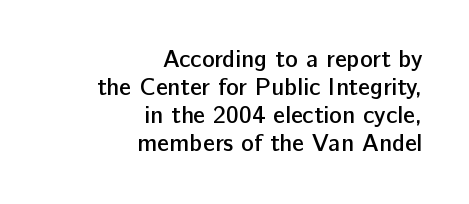
{"italic": "no", "bold": "semi", "underline": "no", "align": "right", "line_spacing_ratio": 1.17, "letter_spacing": "normal", "letter_spacing_em": 0.0, "glyph_px": 24}
